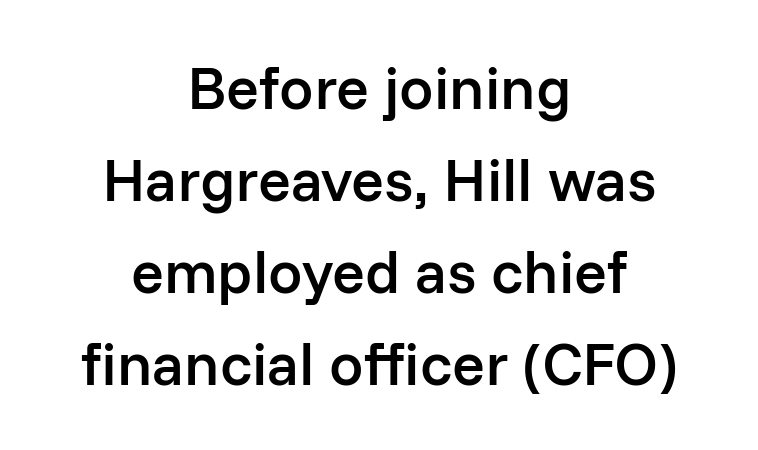
The image shows 61 px semibold sans-serif type, upright; set centered, normal line spacing (1.51x), normal letter spacing, not underlined; low stroke contrast and a medium x-height.
